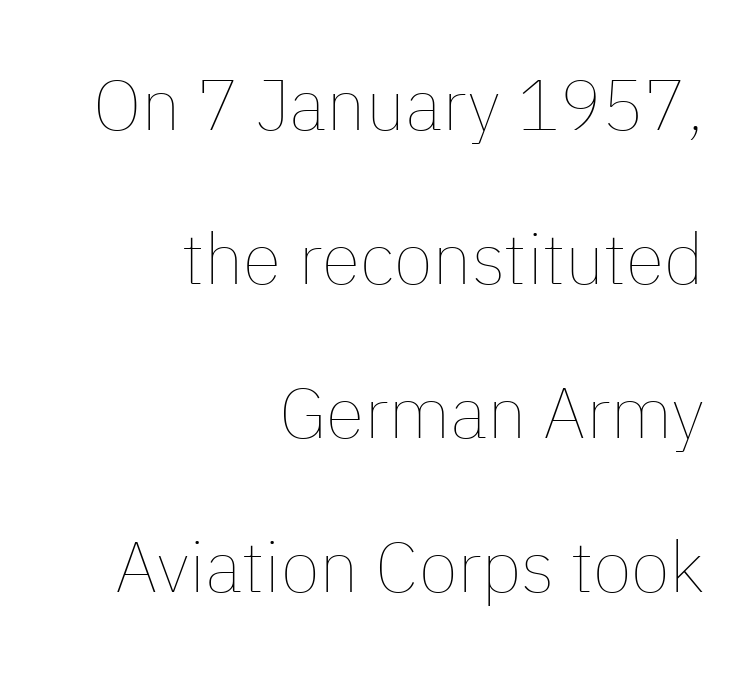
The image shows 71 px thin type, upright; set right-aligned, loose line spacing (2.17x), normal letter spacing, not underlined; low stroke contrast and a medium x-height.
